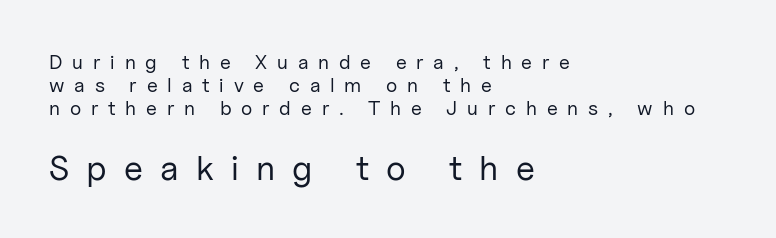
The image shows 35 px regular-weight sans-serif type, upright; set left-aligned, tight line spacing (1.15x), unusually wide letter spacing (+0.49 em), not underlined; the second (bottom) block is 1.75x larger; low stroke contrast and a medium x-height.
